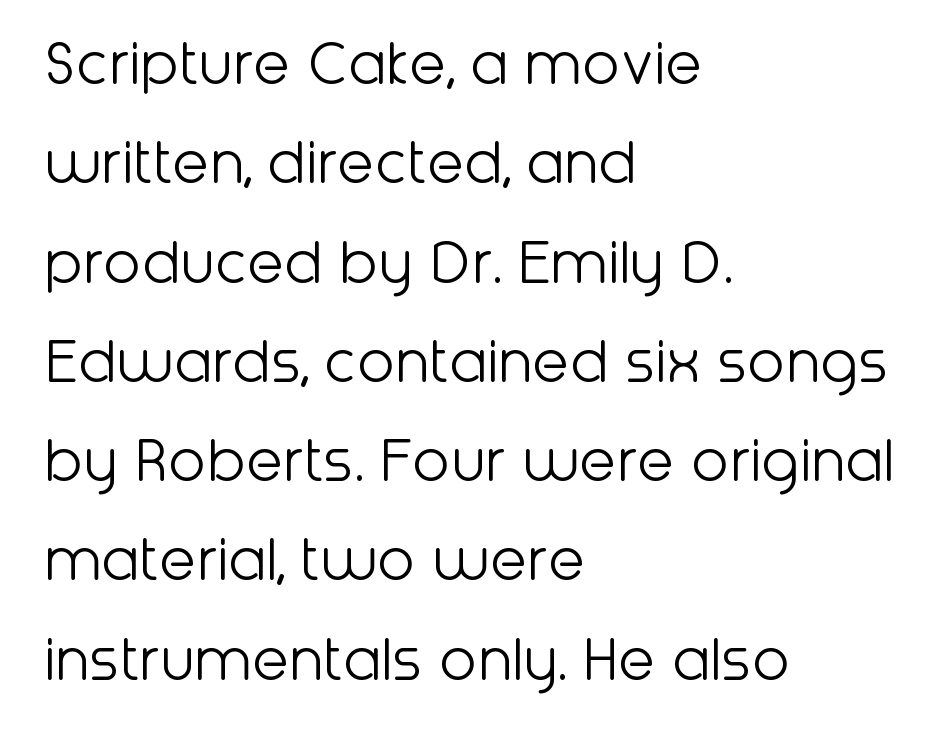
The image shows 68 px light sans-serif type, upright; set left-aligned, normal line spacing (1.46x), normal letter spacing, not underlined; low stroke contrast and a medium x-height.
